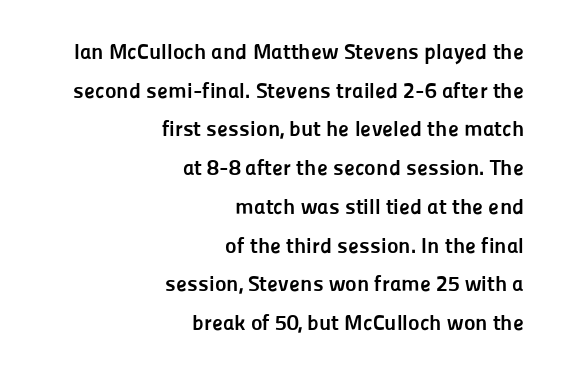
{"italic": "no", "bold": "yes", "underline": "no", "align": "right", "line_spacing_ratio": 1.76, "letter_spacing": "normal", "letter_spacing_em": 0.0, "glyph_px": 22}
